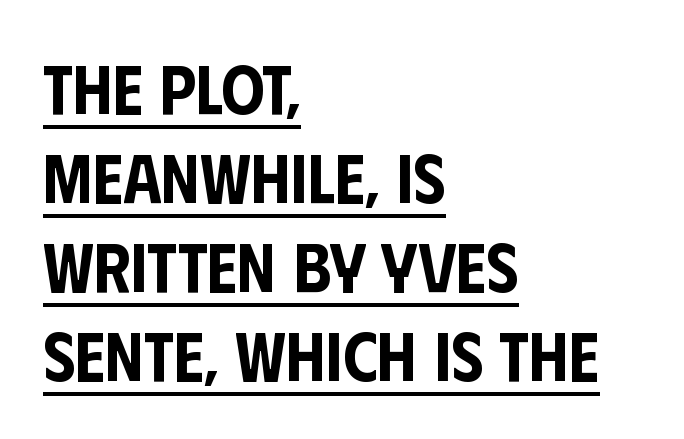
{"serif": "no", "italic": "no", "width": "condensed", "stroke_contrast": "low", "x_height": "large", "monospaced": "no", "underline": "yes", "align": "left", "line_spacing": "normal", "line_spacing_ratio": 1.29, "letter_spacing": "normal", "letter_spacing_em": 0.0, "glyph_px": 69}
